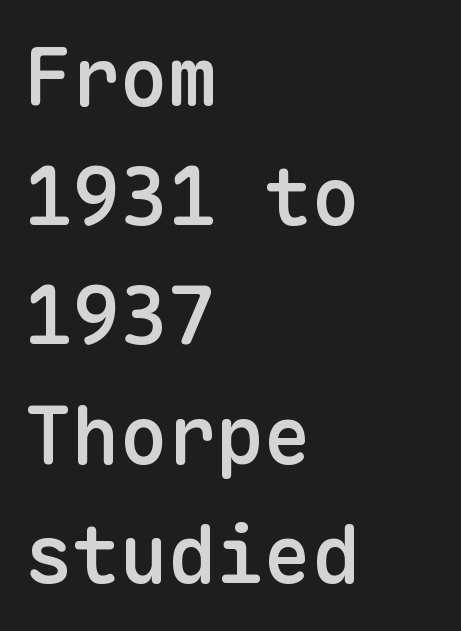
How are the letters spaced? Ordinarily, with no added tracking. Horizontally, the lines are justified to the leading edge only. This is the in-between weight designers call semibold or demi. Unlike a traditional serif, this face leaves its strokes unadorned. The gap between lines stays unmarked.
